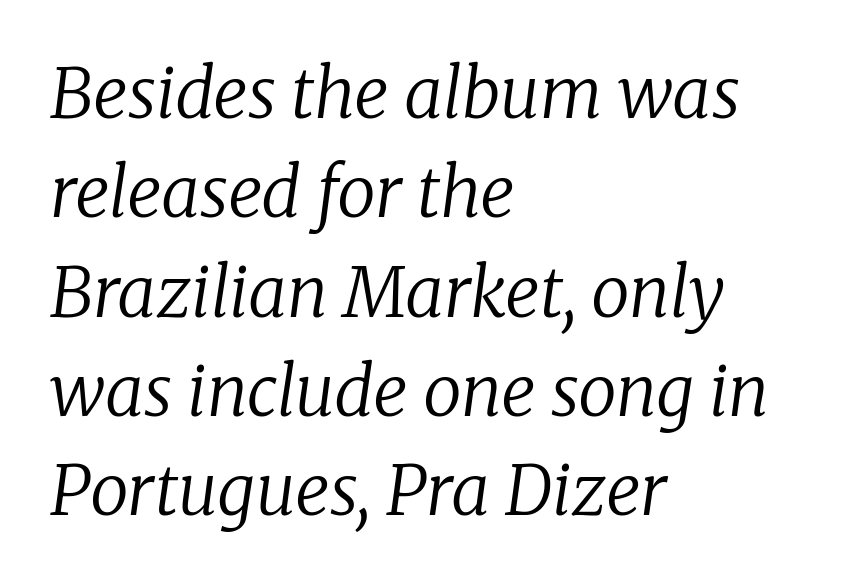
A typesetter would label this face a serif. The typesetting does not lean heavy: it is not bold. Teacher's note: observe the even left margin — that is flush-left alignment. The text carries the slant typical of an italic or oblique font.
